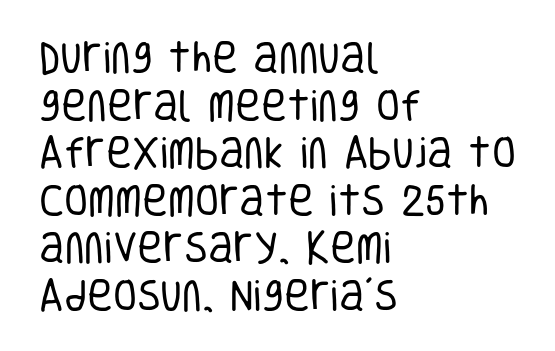
Q: Is the text bold? A: No.
Q: Is the text italic (slanted)? A: No, it is upright.
Q: Is the typeface a serif or a sans-serif typeface? A: Sans-serif.
Q: Is the text underlined? A: No.
Q: How is the paragraph aligned? A: Left-aligned.
Q: Is the spacing between letters normal or unusually wide? A: Normal.
Q: Is the spacing between lines tight, normal or loose? A: Normal.
Q: Width (condensed, normal, or wide)? A: Condensed.
Q: Stroke contrast? A: Low.
Q: x-height? A: Large.
Q: Monospaced? A: No.
